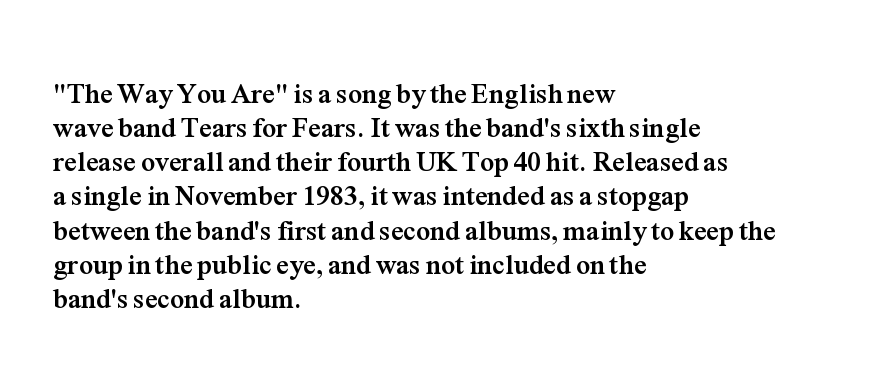
The image shows 28 px semibold serif type, upright; set left-aligned, line spacing 1.22x, normal letter spacing, not underlined; medium stroke contrast and a medium x-height.
